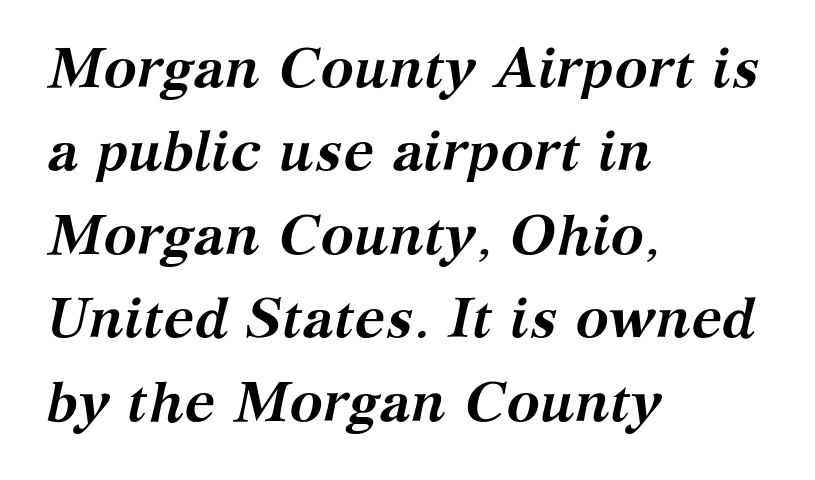
Vertically, the passage feels balanced, rows spaced as you'd expect. Spacing verdict: proportional, widths tailored to each character. Teacher's note: observe the even left margin — that is flush-left alignment. Heft: maximum for text — a bold. Observe the lean: these are italic letterforms. Honestly, there is no underline to notice here at all.
